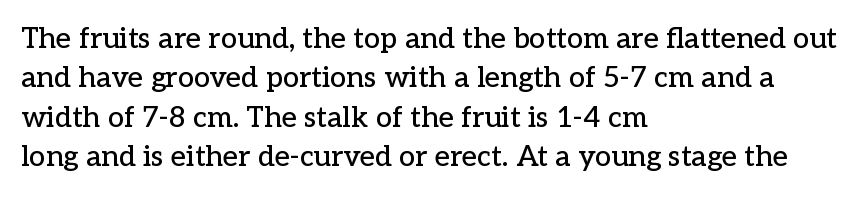
Students, note that the glyphs here touch the page at normal intervals. The passage shown stacks its lines at a standard gap. Proportional: the letters do not fall into vertical columns. Tall strokes in this sample are plumb rather than angled. The compositor pushed each line to the left boundary. Clear beneath every line of the passage.
